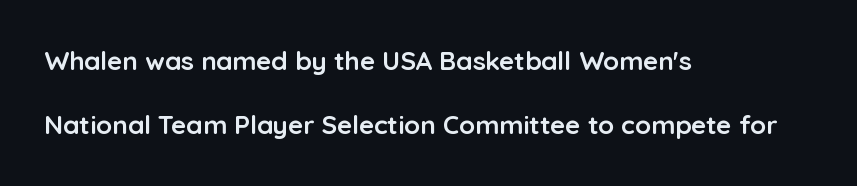
Q: Is the text bold? A: Yes.
Q: Is the text italic (slanted)? A: No, it is upright.
Q: Is the text underlined? A: No.
Q: How is the paragraph aligned? A: Left-aligned.
Q: Is the spacing between letters normal or unusually wide? A: Normal.
Q: Is the spacing between lines tight, normal or loose? A: Loose.
